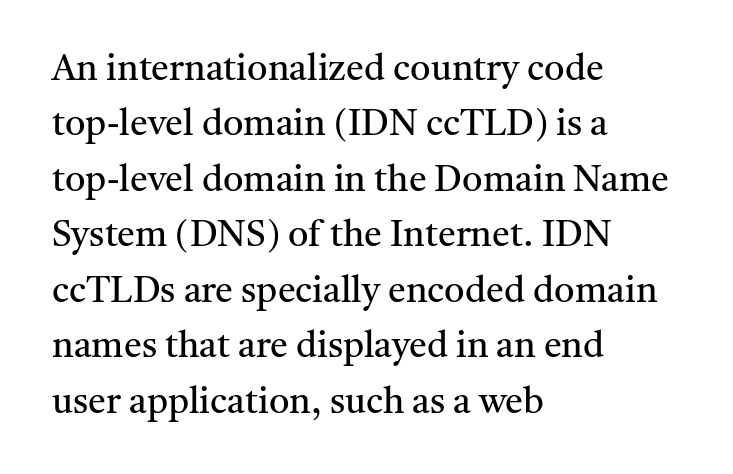
The weight would be labelled regular, book, light, or lighter still. Caption: multi-line text, flush left, ragged right. Honestly, the row spacing looks completely unremarkable. The baseline area is clear. Unlike a clean sans, this face finishes its strokes with serifs.
